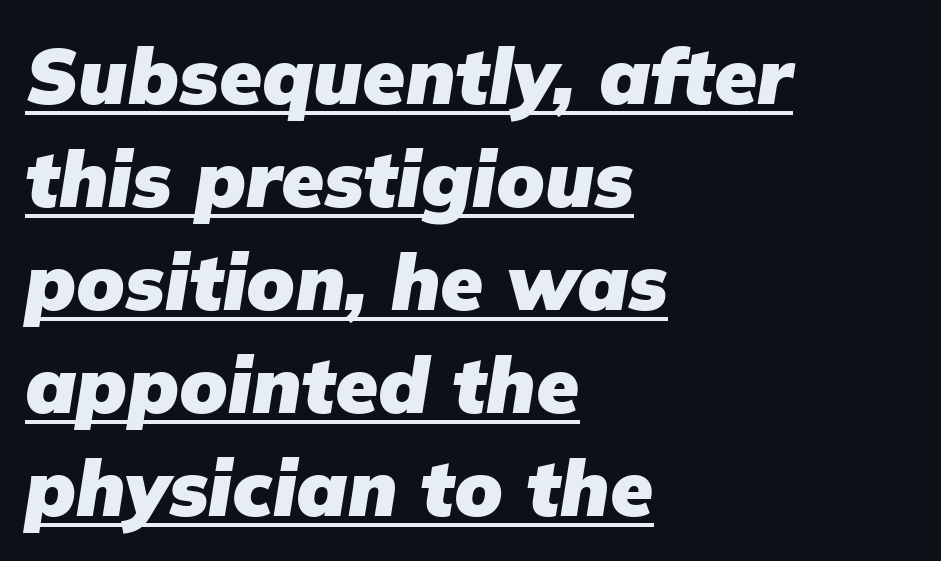
Q: Is the text bold? A: Yes.
Q: Is the text italic (slanted)? A: Yes, it leans right by about 9 degrees.
Q: Is the text underlined? A: Yes.
Q: How is the paragraph aligned? A: Left-aligned.
Q: Is the spacing between letters normal or unusually wide? A: Normal.
Q: Is the spacing between lines tight, normal or loose? A: Normal.
Q: Width (condensed, normal, or wide)? A: Normal.
Q: Stroke contrast? A: Low.
Q: x-height? A: Medium.
Q: Monospaced? A: No.
